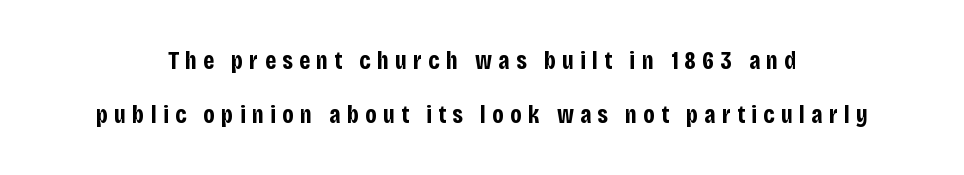
Q: Is the text bold? A: Yes.
Q: Is the text italic (slanted)? A: No, it is upright.
Q: Is the text underlined? A: No.
Q: How is the paragraph aligned? A: Centered.
Q: Is the spacing between letters normal or unusually wide? A: Unusually wide.
Q: Is the spacing between lines tight, normal or loose? A: Loose.
